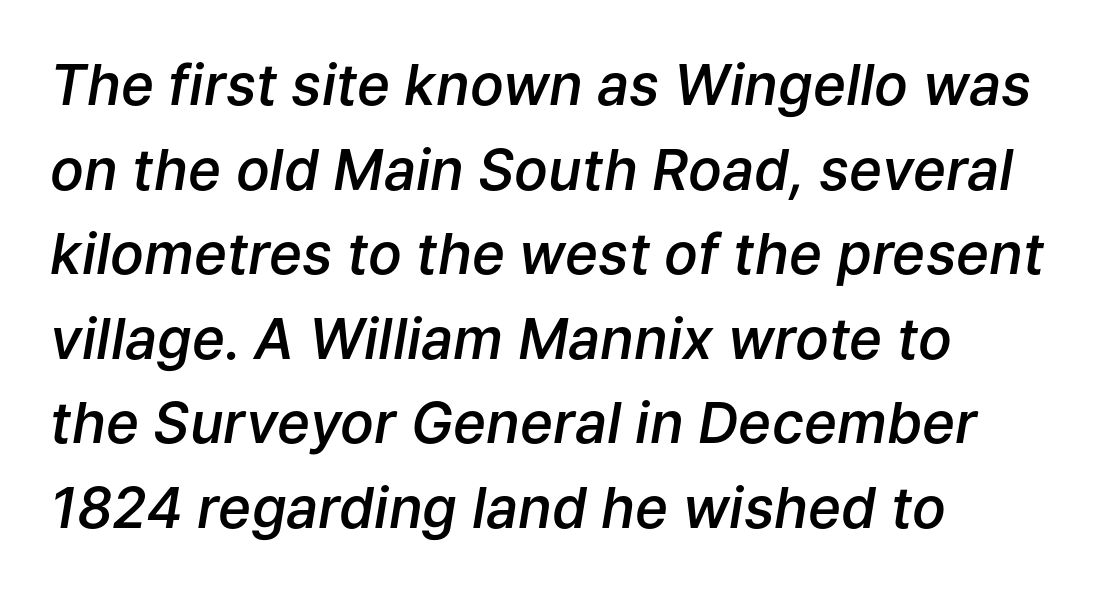
{"italic": "yes", "lean": "right", "slant_degrees": 9, "bold": "semi", "weight": "semibold", "width": "normal", "stroke_contrast": "low", "x_height": "medium", "monospaced": "no", "underline": "no", "line_spacing": "normal", "line_spacing_ratio": 1.51, "letter_spacing": "normal", "letter_spacing_em": 0.0, "glyph_px": 56}
